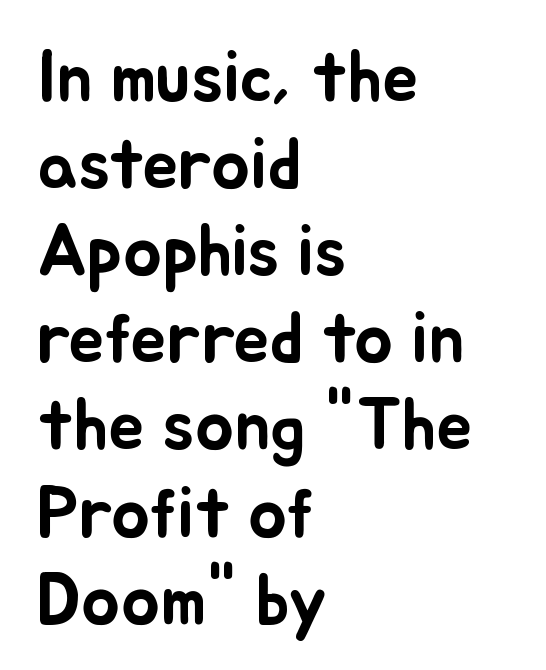
{"italic": "no", "width": "normal", "stroke_contrast": "low", "x_height": "small", "monospaced": "no", "underline": "no", "align": "left", "line_spacing_ratio": 1.21, "letter_spacing": "normal", "letter_spacing_em": 0.0, "glyph_px": 72}
